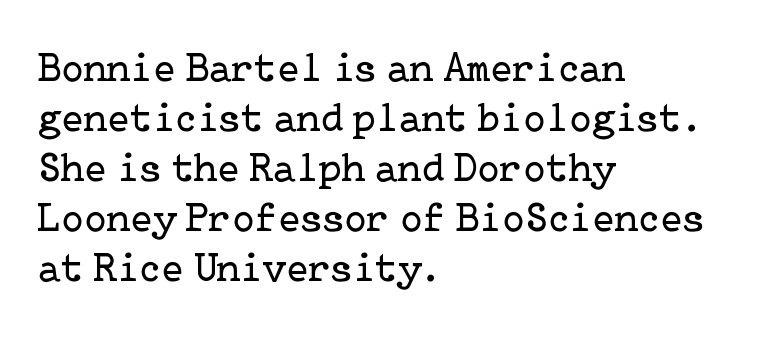
The image shows 41 px regular-weight serif type, upright; set left-aligned, line spacing 1.22x, normal letter spacing, not underlined; low stroke contrast and a medium x-height.
